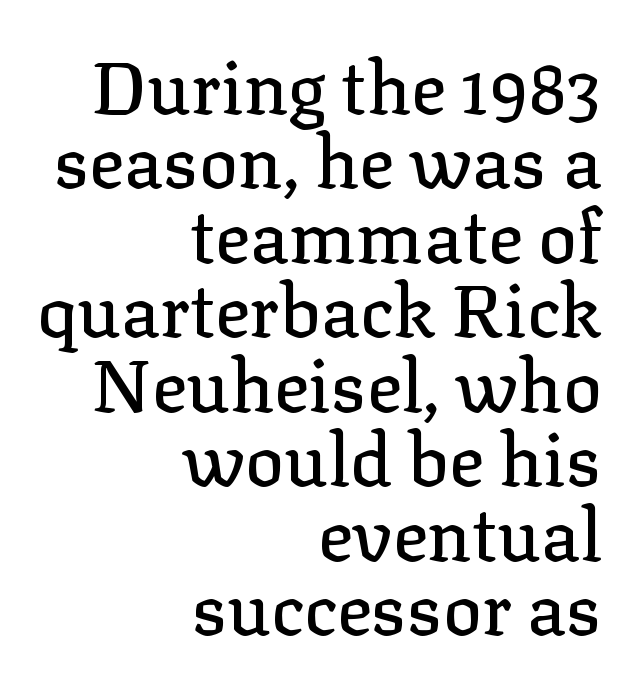
{"serif": "yes", "italic": "no", "width": "normal", "stroke_contrast": "low", "x_height": "medium", "monospaced": "no", "underline": "no", "align": "right", "line_spacing": "tight", "line_spacing_ratio": 1.02, "letter_spacing": "normal", "letter_spacing_em": 0.0, "glyph_px": 73}
